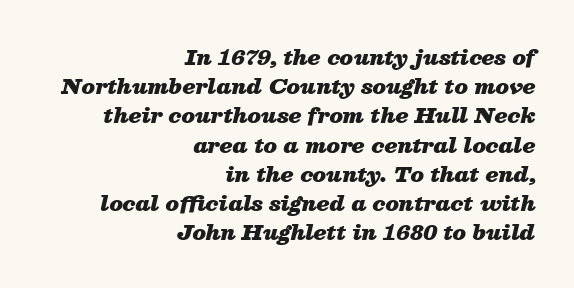
{"italic": "yes", "lean": "right", "slant_degrees": 13, "bold": "yes", "underline": "no", "align": "right", "line_spacing": "normal", "line_spacing_ratio": 1.39, "letter_spacing": "normal", "letter_spacing_em": 0.0, "glyph_px": 21}
